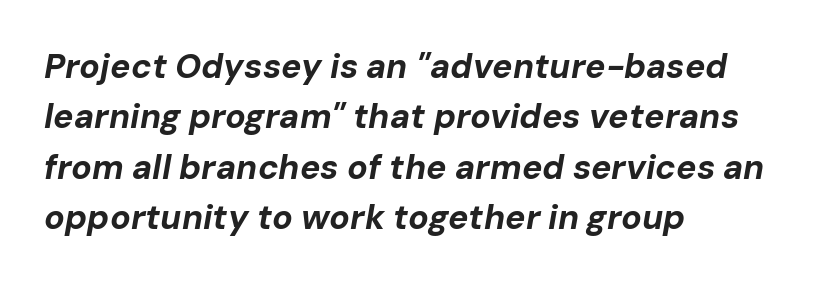
The image shows 34 px bold type, italic (leaning right); set left-aligned, normal line spacing (1.48x), normal letter spacing, not underlined; low stroke contrast and a medium x-height.
